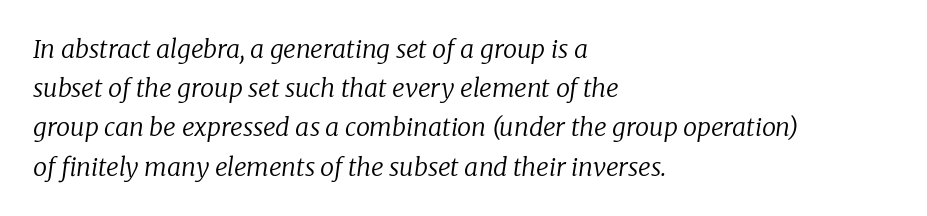
The image shows 25 px text type, italic (leaning right); set left-aligned, normal line spacing (1.57x), normal letter spacing, not underlined.
